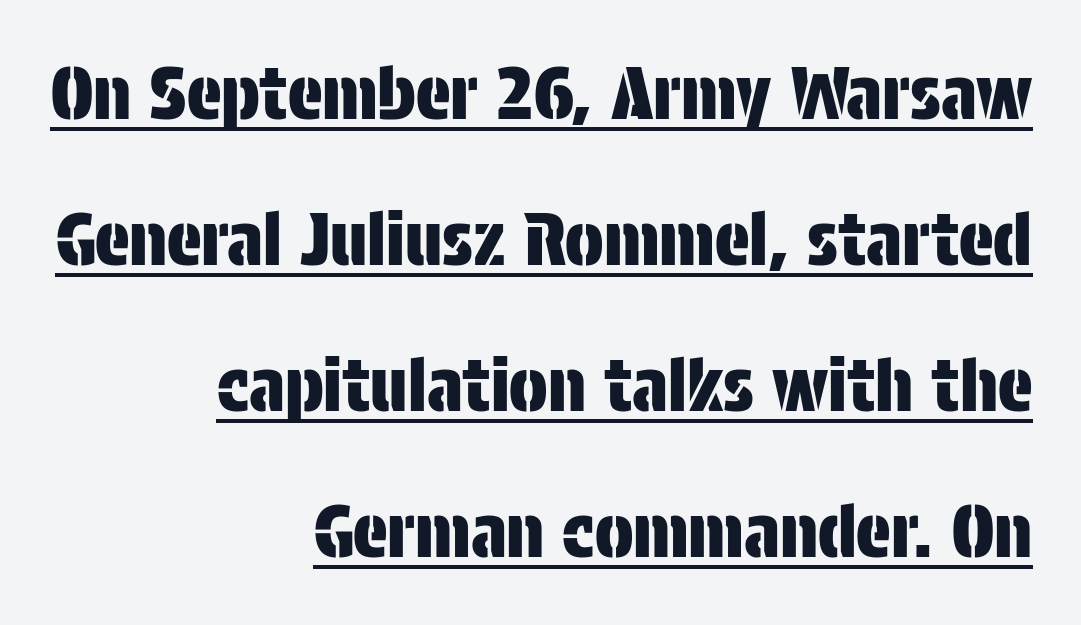
Q: Is the text italic (slanted)? A: No, it is upright.
Q: Is the typeface a serif or a sans-serif typeface? A: Sans-serif.
Q: Is the text underlined? A: Yes.
Q: How is the paragraph aligned? A: Right-aligned.
Q: Is the spacing between letters normal or unusually wide? A: Normal.
Q: Is the spacing between lines tight, normal or loose? A: Loose.
Q: Width (condensed, normal, or wide)? A: Condensed.
Q: Stroke contrast? A: Low.
Q: x-height? A: Large.
Q: Monospaced? A: No.
